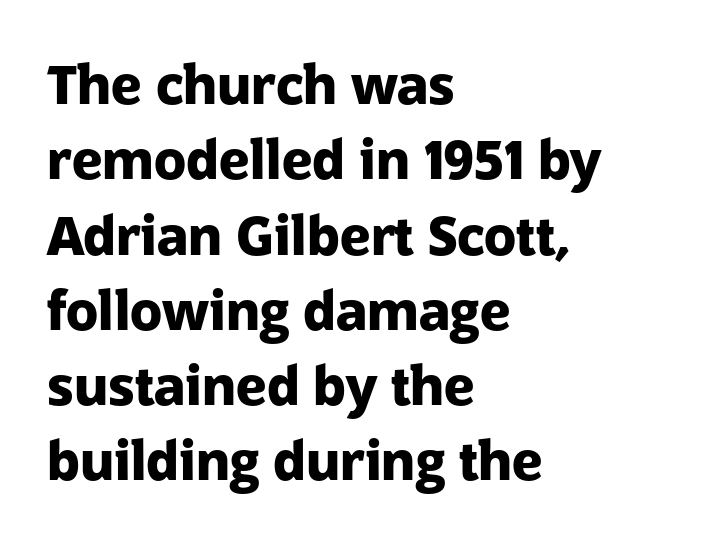
Looks like regular typesetting: each glyph gets only the width it needs. These lines are set flush left with a ragged right edge. The passage shown is typeset with a sans-serif family. What's the leading like? Ordinary, nothing unusual.
